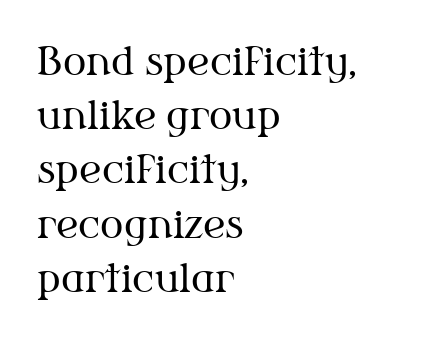
The image shows 39 px regular-weight serif type, upright; set left-aligned, normal line spacing (1.39x), normal letter spacing, not underlined; medium stroke contrast and a medium x-height.
